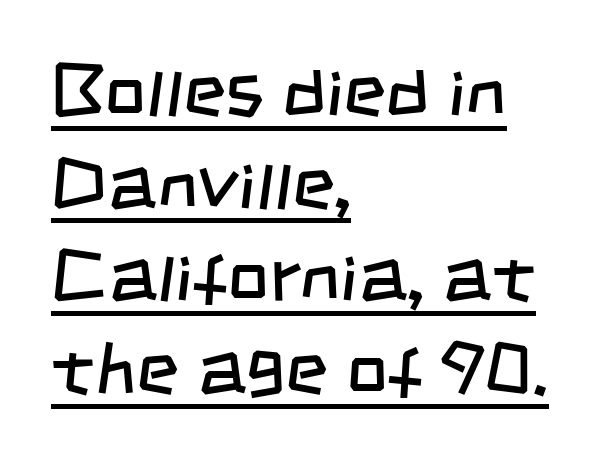
A rule runs beneath these lines of type. The rendering shows plain stroke endings on the letterforms — a sans-serif design. The paragraph has a hard left edge and a soft right edge. Honestly, the row spacing looks completely unremarkable.
